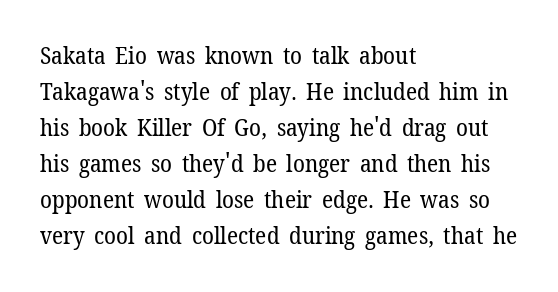
Q: Is the text bold? A: No.
Q: Is the text italic (slanted)? A: No, it is upright.
Q: Is the text underlined? A: No.
Q: How is the paragraph aligned? A: Left-aligned.
Q: Is the spacing between letters normal or unusually wide? A: Normal.
Q: Is the spacing between lines tight, normal or loose? A: Normal.
